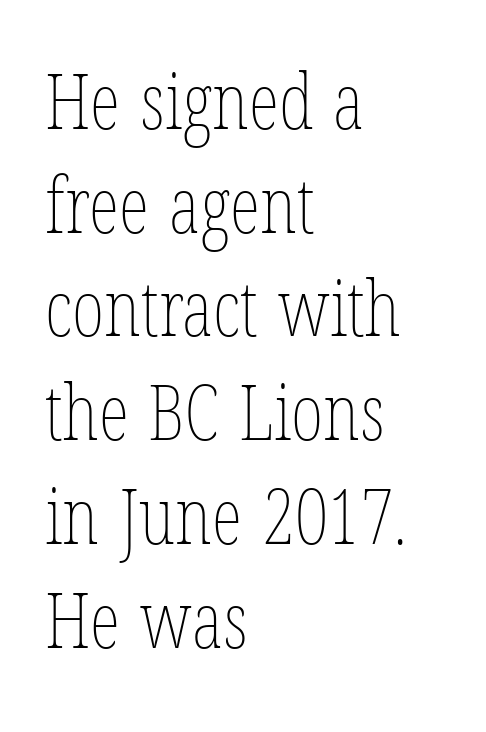
The image shows 78 px thin, condensed type, upright; set left-aligned, normal line spacing (1.33x), normal letter spacing, not underlined; low stroke contrast and a medium x-height.
